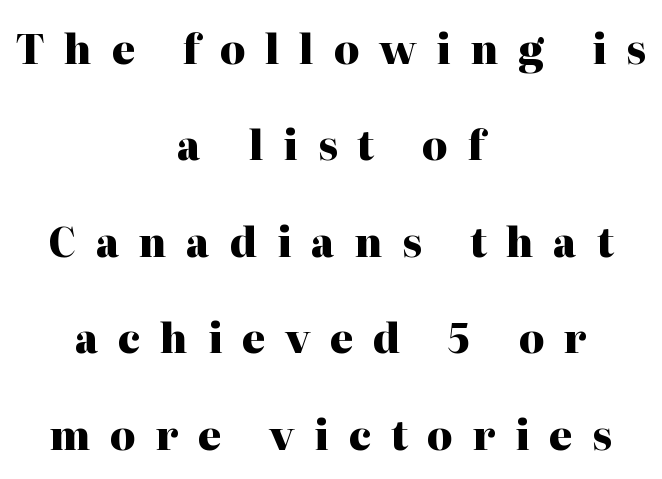
{"serif": "yes", "italic": "no", "bold": "yes", "weight": "heavy", "width": "normal", "stroke_contrast": "high", "x_height": "medium", "monospaced": "no", "underline": "no", "align": "center", "line_spacing": "loose", "line_spacing_ratio": 2.41, "letter_spacing": "wide", "letter_spacing_em": 0.49, "glyph_px": 40}
